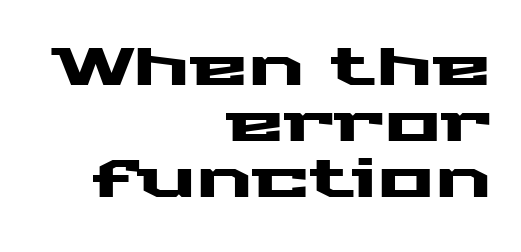
Upright lettering throughout. Students, observe: this is what under-led, compact text looks like. Underline: absent. Nobody touched the tracking dial on this one. Compared with a flush-left layout, this one pins lines to the opposite, right side. The face used here is proportionally spaced, like ordinary book or web type.
